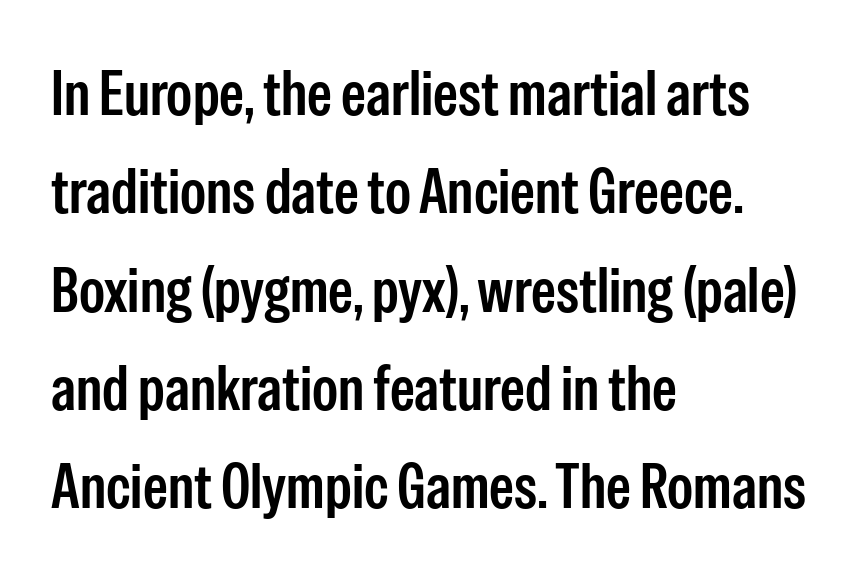
Q: Is the text italic (slanted)? A: No, it is upright.
Q: Is the typeface a serif or a sans-serif typeface? A: Sans-serif.
Q: Is the text underlined? A: No.
Q: How is the paragraph aligned? A: Left-aligned.
Q: Is the spacing between letters normal or unusually wide? A: Normal.
Q: Is the spacing between lines tight, normal or loose? A: Normal.
Q: Width (condensed, normal, or wide)? A: Condensed.
Q: Stroke contrast? A: Low.
Q: x-height? A: Medium.
Q: Monospaced? A: No.
